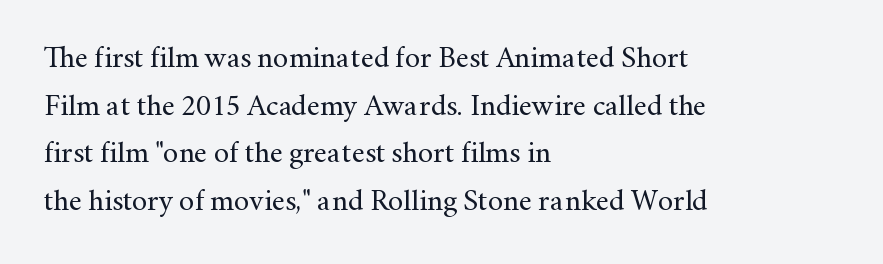
{"serif": "yes", "italic": "no", "bold": "no", "weight": "regular", "width": "normal", "stroke_contrast": "medium", "x_height": "small", "monospaced": "no", "underline": "no", "align": "left", "line_spacing": "normal", "line_spacing_ratio": 1.59, "letter_spacing": "normal", "letter_spacing_em": 0.0, "glyph_px": 30}
